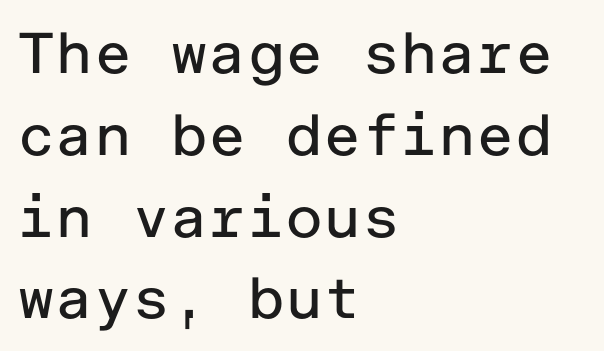
{"serif": "no", "italic": "no", "bold": "no", "weight": "regular", "width": "normal", "stroke_contrast": "low", "x_height": "medium", "underline": "no", "align": "left", "line_spacing": "normal", "line_spacing_ratio": 1.41, "letter_spacing": "normal", "letter_spacing_em": 0.0, "glyph_px": 58}
